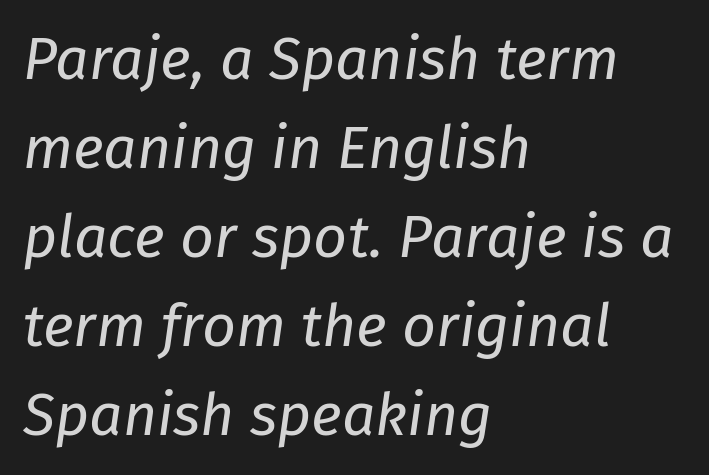
The image shows 59 px regular-weight type, italic (leaning right); set left-aligned, normal line spacing (1.51x), normal letter spacing, not underlined; low stroke contrast and a medium x-height.
